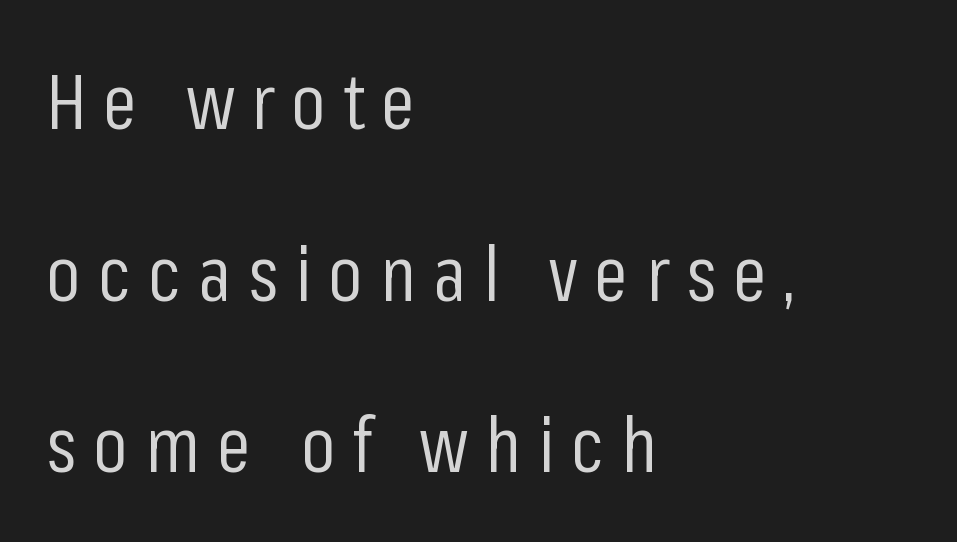
{"serif": "no", "italic": "no", "bold": "no", "weight": "regular", "width": "condensed", "stroke_contrast": "low", "x_height": "medium", "monospaced": "no", "underline": "no", "align": "left", "line_spacing": "loose", "line_spacing_ratio": 2.23, "letter_spacing": "wide", "letter_spacing_em": 0.22, "glyph_px": 77}
